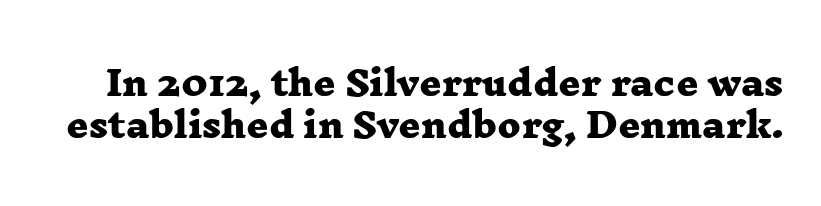
The image shows 34 px heavy, wide serif type; set line spacing 1.23x, normal letter spacing, not underlined; low stroke contrast and a medium x-height.
